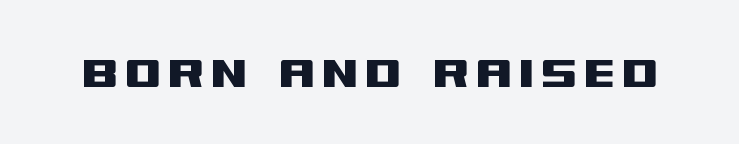
{"serif": "no", "italic": "no", "width": "wide", "stroke_contrast": "medium", "x_height": "large", "monospaced": "no", "underline": "no", "glyph_px": 53}
